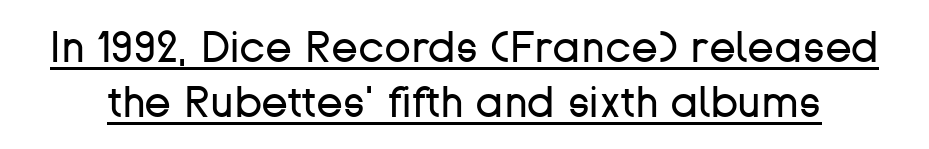
If you measured baseline to baseline, you'd find a middling distance. The typeface chosen for these lines omits serifs. Unlike italic type, these characters show no tilt at all. This sample has the flowing, uneven cadence of proportional lettering. This sample carries an underscore along the baseline area.
